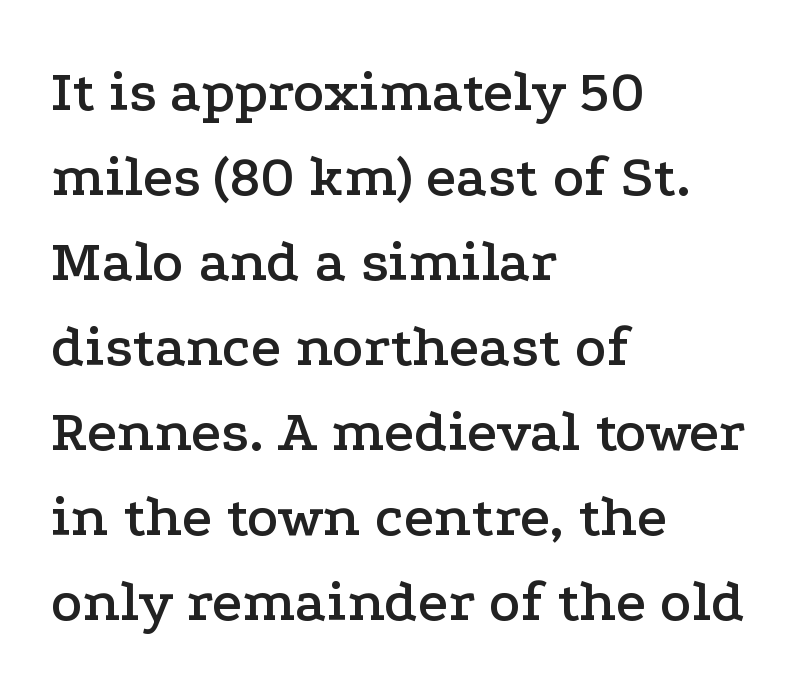
{"serif": "yes", "italic": "no", "width": "wide", "stroke_contrast": "low", "x_height": "medium", "monospaced": "no", "underline": "no", "align": "left", "line_spacing": "normal", "line_spacing_ratio": 1.44, "letter_spacing": "normal", "letter_spacing_em": 0.0, "glyph_px": 59}
